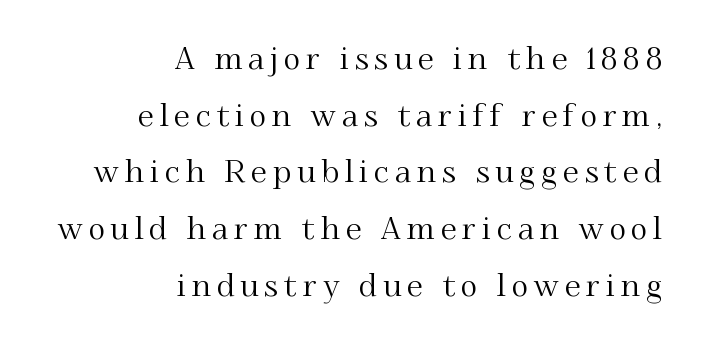
These lines are rendered in a variable-pitch font. These lines are composed in type with serifs. It's the straight-up-and-down kind of type. A student would call this right alignment; a typographer would say flush right, rag left. Anything drawn beneath the words? Only blank space.
